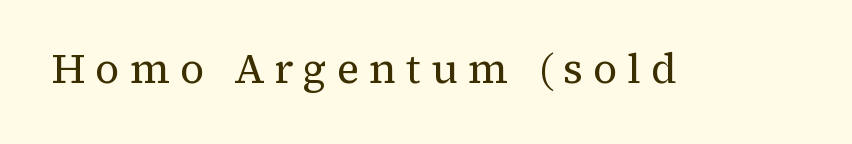
On a weight scale, this lands at 450 or below. Decoration check: the copy has no underline. Tracking here is generous; glyphs stand well apart from one another. A typesetter would label this face a serif. Think of a printed novel: that variable character pitch is what you see here.
